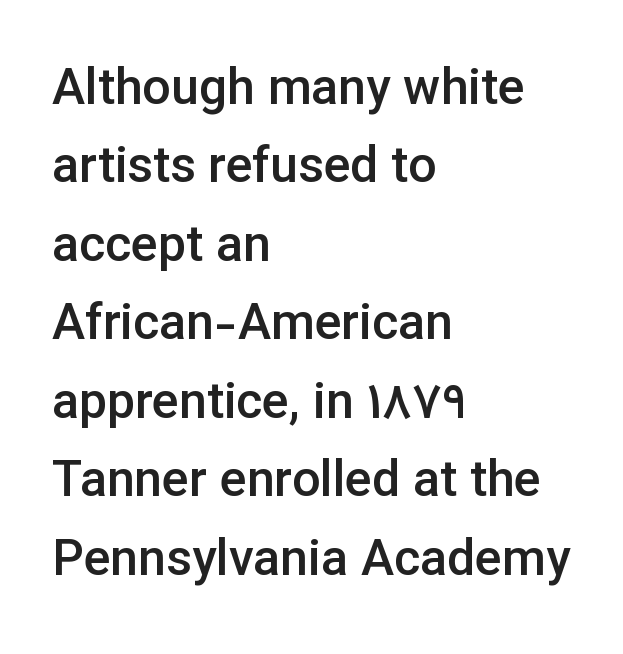
Q: Is the text bold? A: Semi-bold.
Q: Is the text italic (slanted)? A: No, it is upright.
Q: Is the typeface a serif or a sans-serif typeface? A: Sans-serif.
Q: Is the text underlined? A: No.
Q: How is the paragraph aligned? A: Left-aligned.
Q: Is the spacing between letters normal or unusually wide? A: Normal.
Q: Is the spacing between lines tight, normal or loose? A: Normal.
Q: Width (condensed, normal, or wide)? A: Normal.
Q: Stroke contrast? A: Low.
Q: x-height? A: Medium.
Q: Monospaced? A: No.
